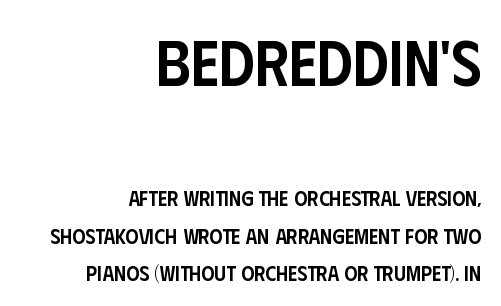
{"serif": "no", "italic": "no", "bold": "semi", "weight": "semibold", "width": "condensed", "stroke_contrast": "low", "x_height": "large", "monospaced": "no", "underline": "no", "align": "right", "line_spacing_ratio": 1.77, "letter_spacing": "normal", "letter_spacing_em": 0.0, "larger_block": "first", "size_ratio": 3.05, "glyph_px": 64}
